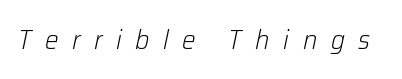
Q: Is the text bold? A: No.
Q: Is the text italic (slanted)? A: Yes, it leans right by about 12 degrees.
Q: Is the text underlined? A: No.
Q: Is the spacing between letters normal or unusually wide? A: Unusually wide.
